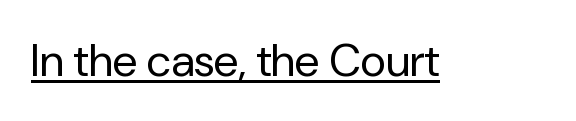
Q: Is the text bold? A: No.
Q: Is the text italic (slanted)? A: No, it is upright.
Q: Is the typeface a serif or a sans-serif typeface? A: Sans-serif.
Q: Is the text underlined? A: Yes.
Q: Is the spacing between letters normal or unusually wide? A: Normal.
Q: Width (condensed, normal, or wide)? A: Normal.
Q: Stroke contrast? A: Low.
Q: x-height? A: Medium.
Q: Monospaced? A: No.
